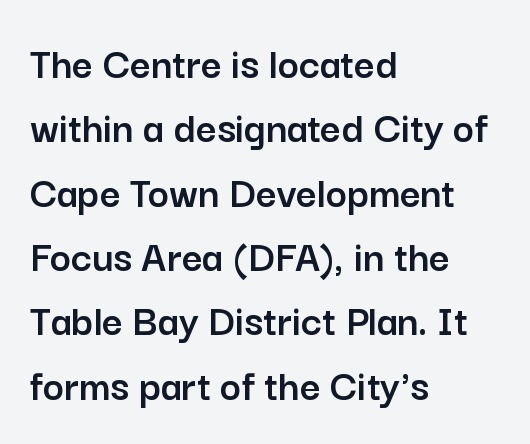
Here the designer chose a conventional face with non-uniform glyph widths. Line spacing here is normal. Check where the strokes stop: nothing finishes them off — pure sans. The tracking reads as untouched default to a designer's eye. This is the regular roman posture of the typeface.
